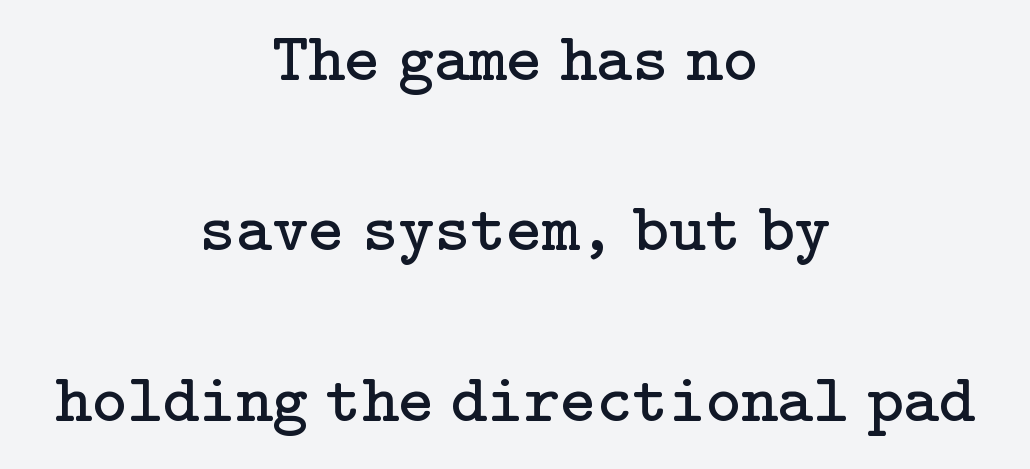
The tracking reads as untouched default to a designer's eye. Quick note: underline off. The text block is weighted toward neither margin, spreading evenly from the middle. I'd call this a serif setting — the letters wear small feet. Stroke thickness stays within the range of a standard reading face or lighter.
